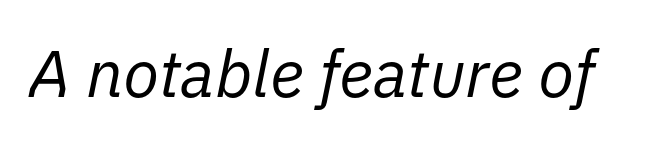
{"italic": "yes", "lean": "right", "slant_degrees": 11, "bold": "no", "weight": "regular", "width": "normal", "stroke_contrast": "low", "x_height": "medium", "monospaced": "no", "underline": "no", "letter_spacing": "normal", "letter_spacing_em": 0.0, "glyph_px": 66}
